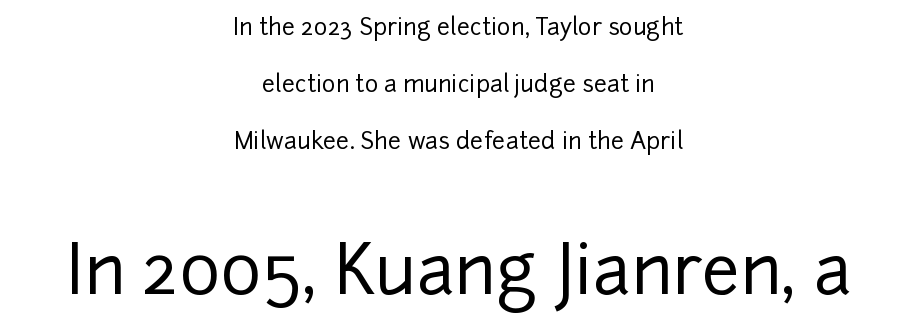
{"serif": "no", "italic": "no", "width": "normal", "stroke_contrast": "low", "x_height": "medium", "monospaced": "no", "underline": "no", "align": "center", "line_spacing": "loose", "line_spacing_ratio": 2.48, "letter_spacing": "normal", "letter_spacing_em": 0.0, "larger_block": "second", "size_ratio": 2.96, "glyph_px": 68}
